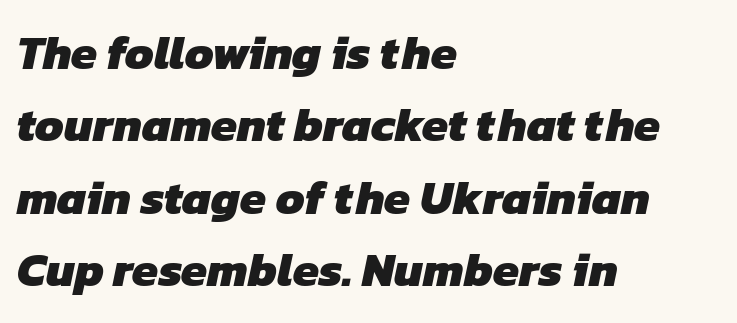
Q: Is the text bold? A: Yes.
Q: Is the typeface a serif or a sans-serif typeface? A: Sans-serif.
Q: Is the text underlined? A: No.
Q: How is the paragraph aligned? A: Left-aligned.
Q: Is the spacing between letters normal or unusually wide? A: Normal.
Q: Is the spacing between lines tight, normal or loose? A: Normal.
Q: Width (condensed, normal, or wide)? A: Normal.
Q: Stroke contrast? A: Low.
Q: x-height? A: Medium.
Q: Monospaced? A: No.
